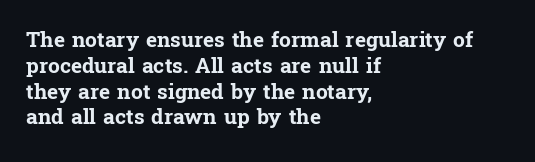
The image shows 21 px bold type, upright; set left-aligned, line spacing 1.23x, normal letter spacing, not underlined.
